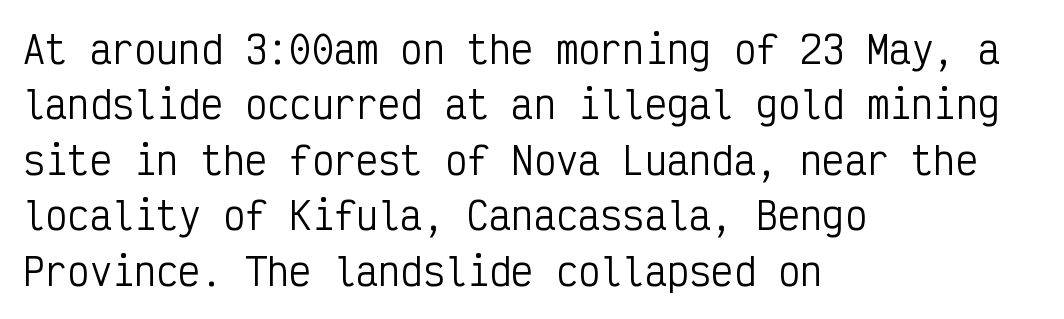
{"serif": "no", "italic": "no", "bold": "no", "weight": "regular", "width": "condensed", "stroke_contrast": "low", "x_height": "medium", "monospaced": "yes", "underline": "no", "align": "left", "line_spacing": "normal", "line_spacing_ratio": 1.5, "letter_spacing": "normal", "letter_spacing_em": 0.0, "glyph_px": 37}
